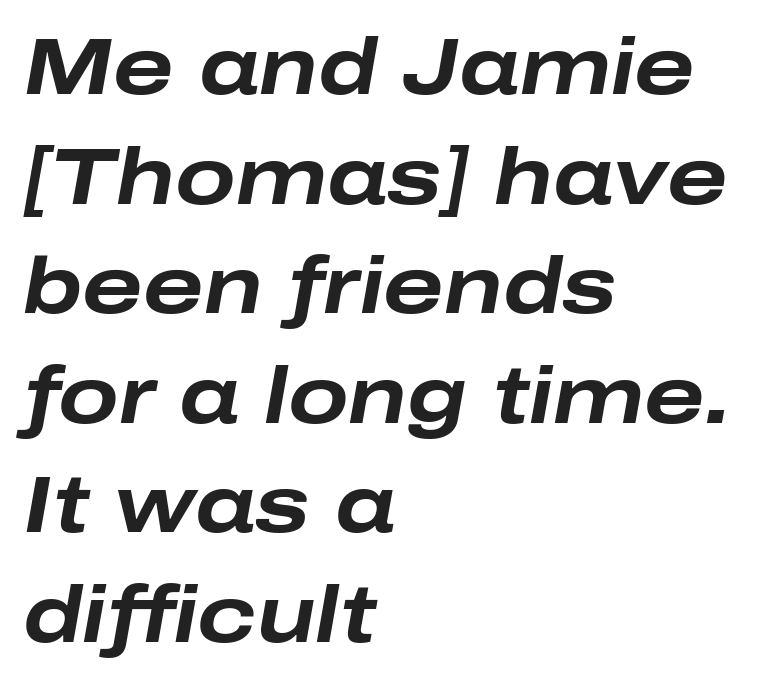
Line spacing here is normal. Short and long lines alike share a common starting point at left. Note the varied advance widths — an 'i' is clearly narrower than an 'm'. Typographic density is high because the face is bold.
